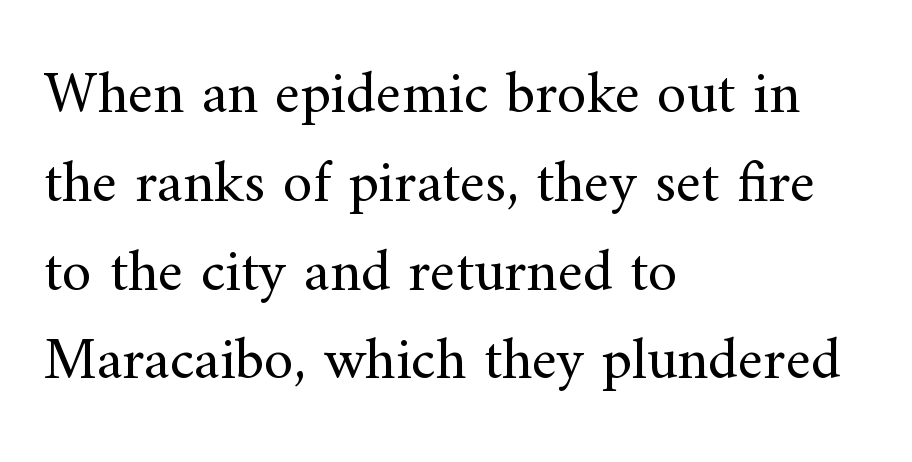
The image shows 60 px regular-weight serif type, upright; set left-aligned, normal line spacing (1.48x), normal letter spacing, not underlined; medium stroke contrast and a small x-height.
